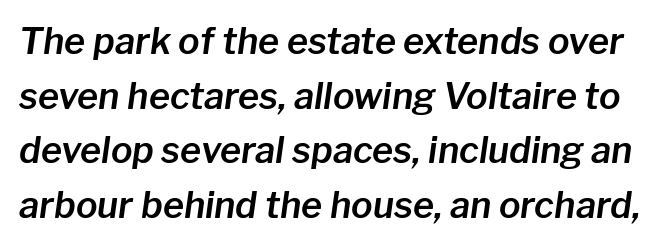
Standard letterfit; no display-style spreading of the glyphs. Proportional: the letters do not fall into vertical columns. Italic? Definitely — the glyphs are oblique. A normal amount of white space separates one row of letters from the next. Rule under the text: the space is simply empty.
